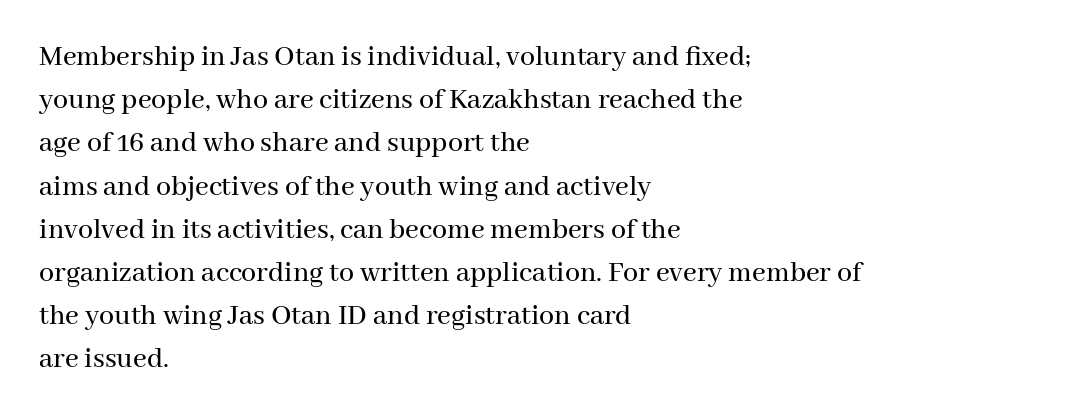
The image shows 30 px serif type, upright; set left-aligned, normal line spacing (1.44x), normal letter spacing, not underlined; medium stroke contrast and a medium x-height.
